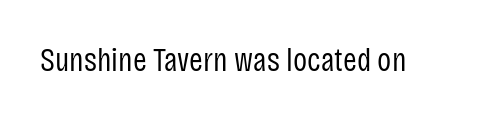
Q: Is the text bold? A: No.
Q: Is the text italic (slanted)? A: No, it is upright.
Q: Is the typeface a serif or a sans-serif typeface? A: Sans-serif.
Q: Is the text underlined? A: No.
Q: Is the spacing between letters normal or unusually wide? A: Normal.
Q: Width (condensed, normal, or wide)? A: Condensed.
Q: Stroke contrast? A: Low.
Q: x-height? A: Large.
Q: Monospaced? A: No.
